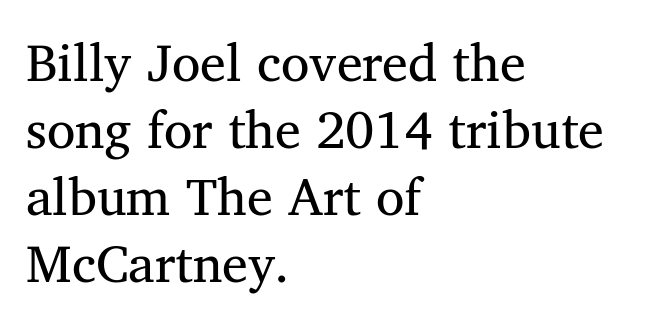
The rendering uses a moderate line-height, typical for paragraphs. Unlike italic type, these characters show no tilt at all. Weight: in the light-to-regular range. The compositor pushed each line to the left boundary. Look at the bottom of the vertical strokes: they flare into serifs here.
